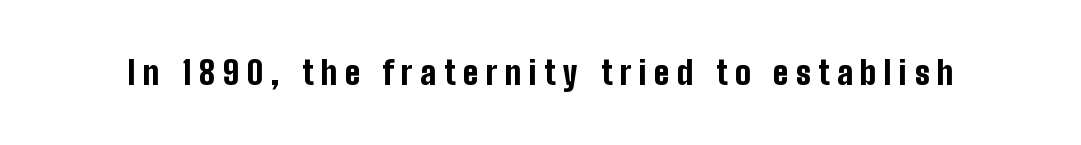
{"serif": "no", "italic": "no", "bold": "yes", "weight": "bold", "width": "condensed", "stroke_contrast": "low", "x_height": "medium", "monospaced": "no", "underline": "no", "letter_spacing": "wide", "letter_spacing_em": 0.23, "glyph_px": 33}
